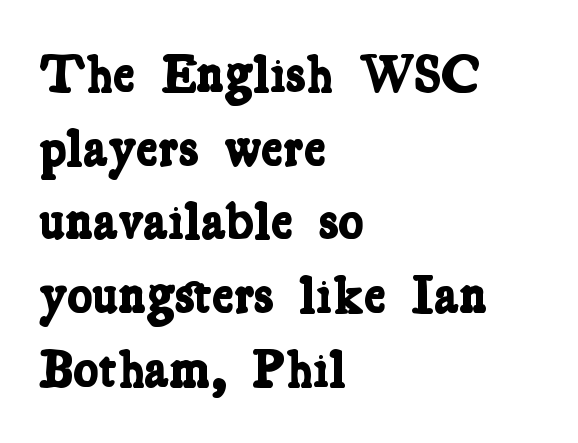
The image shows 53 px bold, condensed serif type; set left-aligned, normal line spacing (1.39x), normal letter spacing, not underlined; low stroke contrast and a medium x-height.
